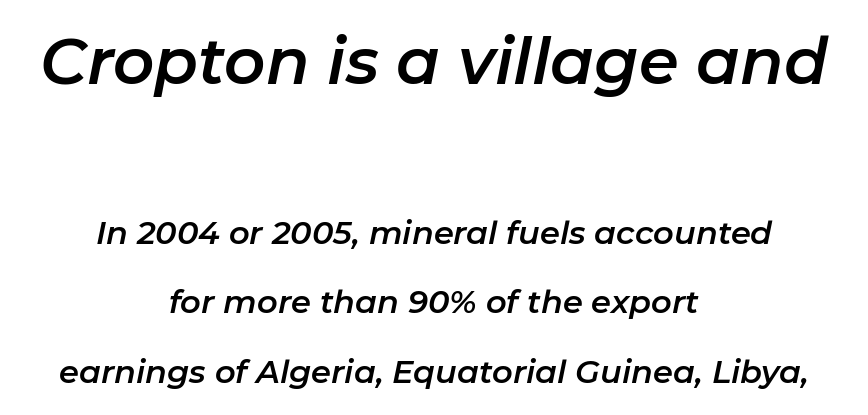
The face used here has a pronounced slope to its letters. Short and long lines alike share a common midpoint. Glyph-to-glyph distance matches everyday printed text. Varying glyph widths throughout — classic text-font behaviour. Bigger letters appear in the top chunk; the bottom chunk is reduced.
